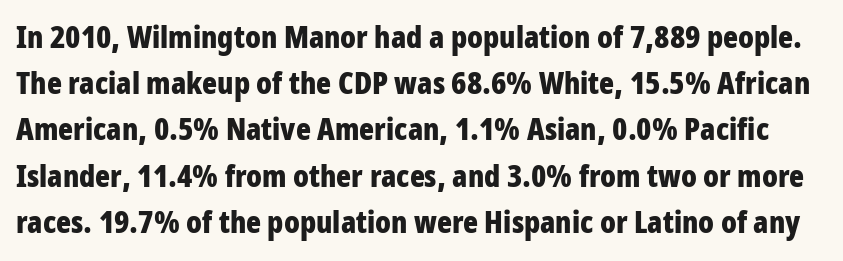
Q: Is the text bold? A: Yes.
Q: Is the text italic (slanted)? A: No, it is upright.
Q: Is the typeface a serif or a sans-serif typeface? A: Sans-serif.
Q: Is the text underlined? A: No.
Q: Is the spacing between letters normal or unusually wide? A: Normal.
Q: Is the spacing between lines tight, normal or loose? A: Normal.
Q: Width (condensed, normal, or wide)? A: Condensed.
Q: Stroke contrast? A: Low.
Q: x-height? A: Large.
Q: Monospaced? A: No.
